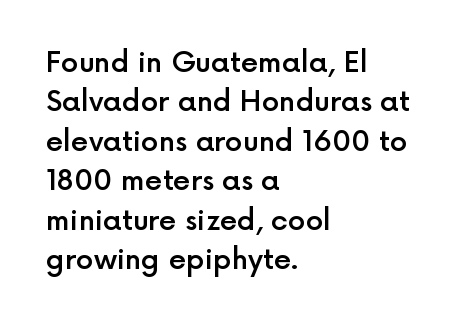
Q: Is the text bold? A: Semi-bold.
Q: Is the text italic (slanted)? A: No, it is upright.
Q: Is the typeface a serif or a sans-serif typeface? A: Sans-serif.
Q: Is the text underlined? A: No.
Q: How is the paragraph aligned? A: Left-aligned.
Q: Is the spacing between letters normal or unusually wide? A: Normal.
Q: Is the spacing between lines tight, normal or loose? A: Normal.
Q: Width (condensed, normal, or wide)? A: Normal.
Q: x-height? A: Medium.
Q: Monospaced? A: No.
